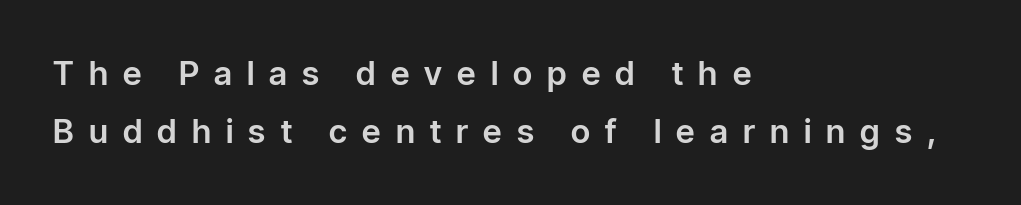
{"serif": "no", "italic": "no", "width": "normal", "stroke_contrast": "low", "x_height": "medium", "monospaced": "no", "underline": "no", "align": "left", "line_spacing_ratio": 1.77, "letter_spacing": "wide", "letter_spacing_em": 0.46, "glyph_px": 33}
